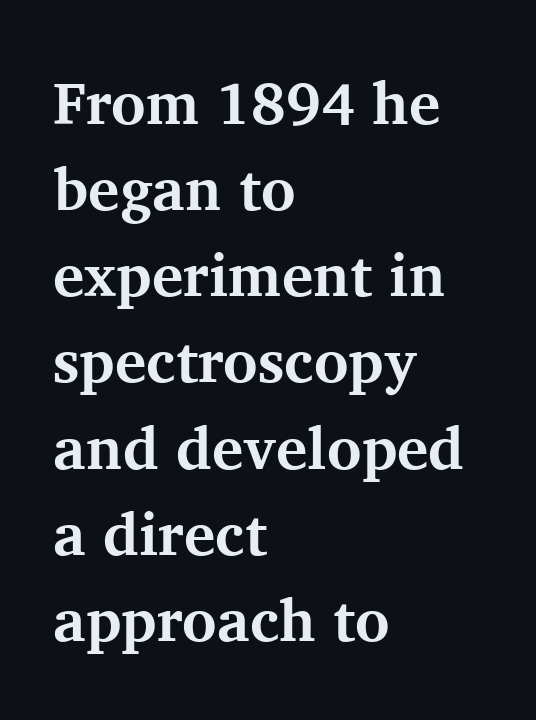
Q: Is the text bold? A: Yes.
Q: Is the text italic (slanted)? A: No, it is upright.
Q: Is the typeface a serif or a sans-serif typeface? A: Serif.
Q: Is the text underlined? A: No.
Q: How is the paragraph aligned? A: Left-aligned.
Q: Is the spacing between letters normal or unusually wide? A: Normal.
Q: Is the spacing between lines tight, normal or loose? A: Normal.
Q: Width (condensed, normal, or wide)? A: Normal.
Q: Stroke contrast? A: Medium.
Q: x-height? A: Medium.
Q: Monospaced? A: No.
